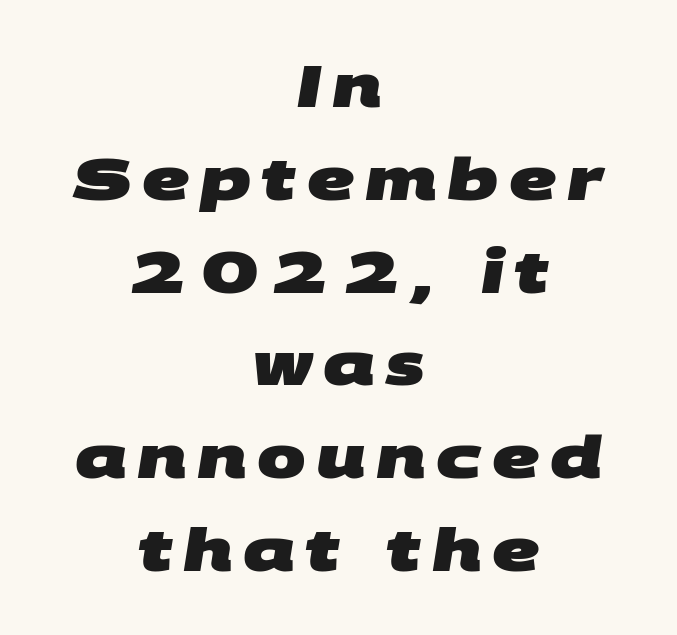
The image shows 58 px heavy, wide sans-serif type; set centered, normal line spacing (1.6x), not underlined; medium stroke contrast and a large x-height.
